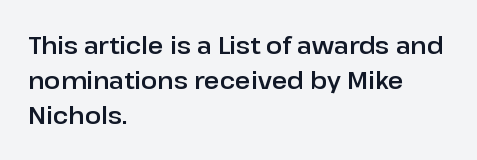
{"italic": "no", "underline": "no", "align": "left", "line_spacing": "normal", "line_spacing_ratio": 1.46, "letter_spacing": "normal", "letter_spacing_em": 0.0, "glyph_px": 24}
